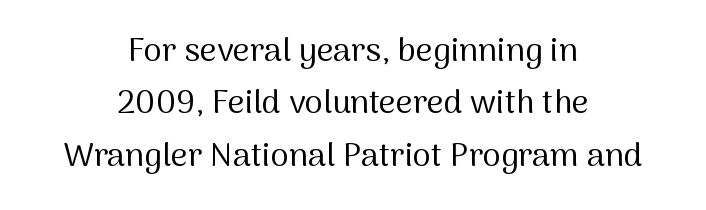
The image shows 33 px regular-weight sans-serif type, upright; set centered, normal line spacing (1.59x), normal letter spacing, not underlined; medium stroke contrast and a medium x-height.
